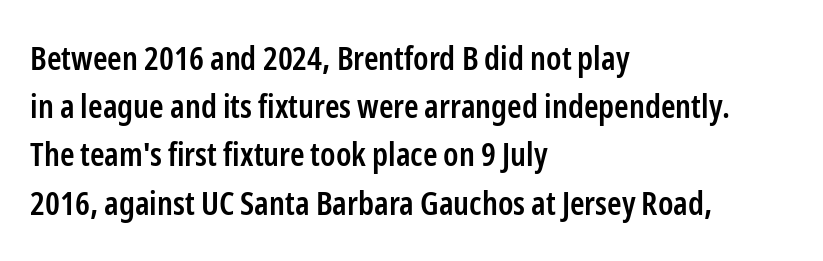
The image shows 33 px semibold, condensed sans-serif type, upright; set left-aligned, normal line spacing (1.46x), normal letter spacing, not underlined; low stroke contrast and a medium x-height.
